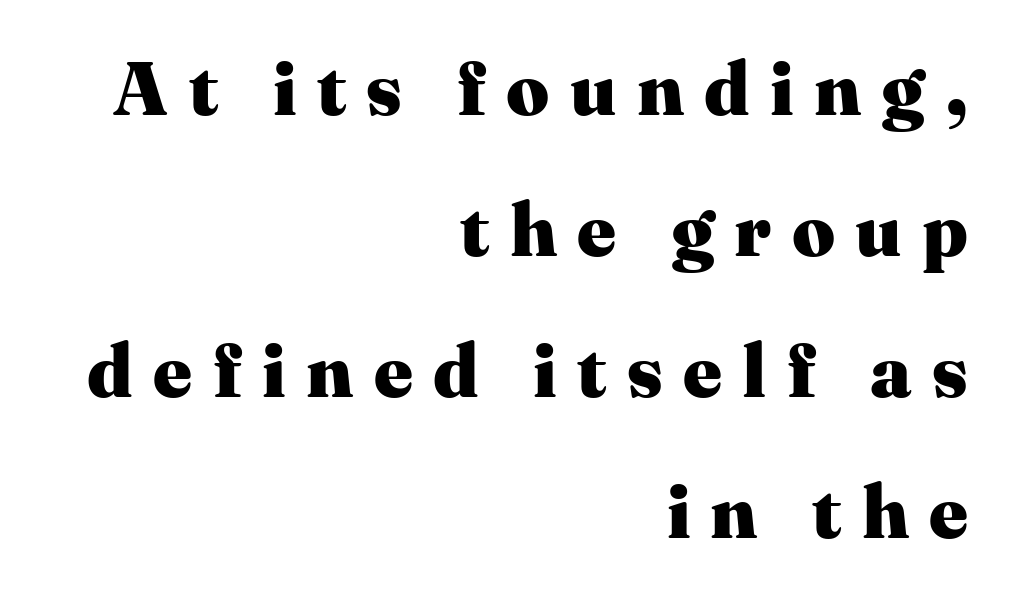
You can tell from the footed stems that serif type was used. Looks like regular typesetting: each glyph gets only the width it needs. If you drew a line through each stem, it would be perfectly vertical. Short note: letters widely spaced.
